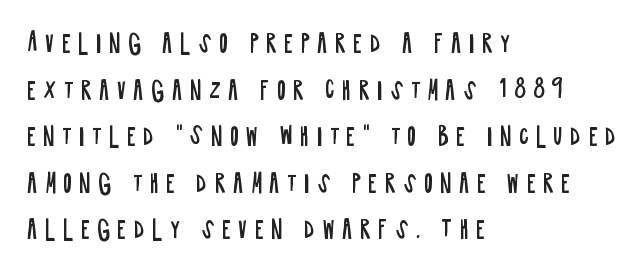
{"italic": "no", "bold": "no", "underline": "no", "align": "left", "line_spacing": "loose", "line_spacing_ratio": 1.94, "letter_spacing": "wide", "letter_spacing_em": 0.3, "glyph_px": 24}
